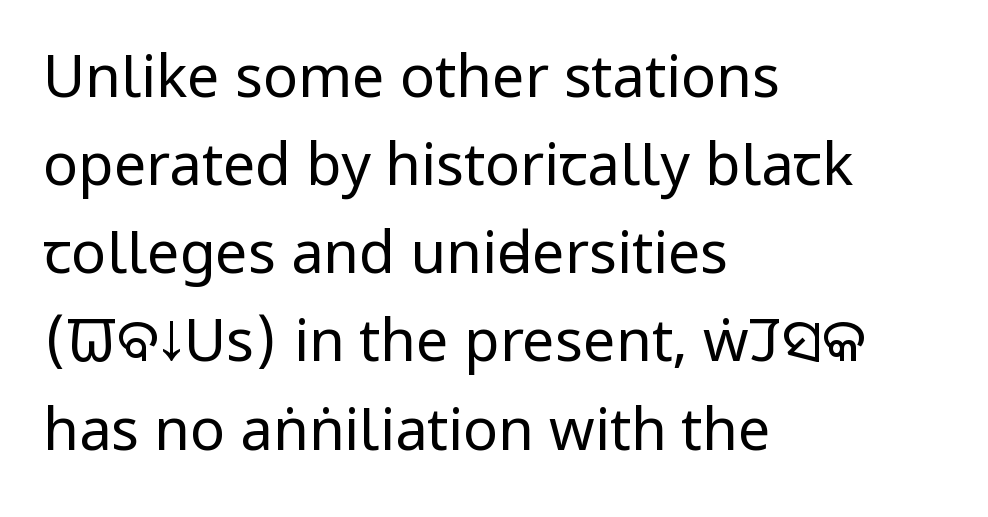
The image shows 58 px regular-weight, condensed sans-serif type, upright; set left-aligned, normal line spacing (1.52x), normal letter spacing, not underlined; low stroke contrast and a large x-height.
